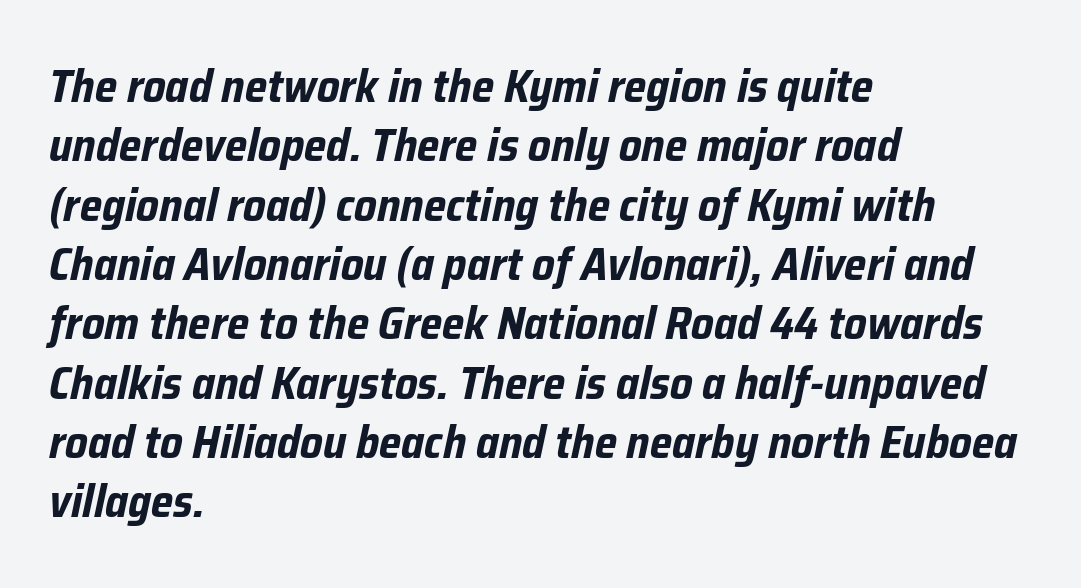
Q: Is the text bold? A: Yes.
Q: Is the text italic (slanted)? A: Yes, it leans right by about 12 degrees.
Q: Is the text underlined? A: No.
Q: How is the paragraph aligned? A: Left-aligned.
Q: Is the spacing between letters normal or unusually wide? A: Normal.
Q: Is the spacing between lines tight, normal or loose? A: Normal.
Q: Width (condensed, normal, or wide)? A: Condensed.
Q: Stroke contrast? A: Low.
Q: x-height? A: Medium.
Q: Monospaced? A: No.
